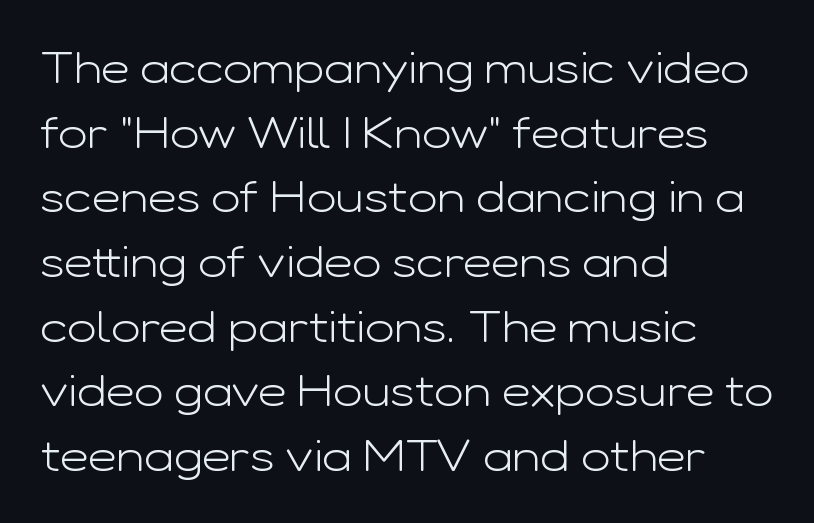
Q: Is the text bold? A: No.
Q: Is the text italic (slanted)? A: No, it is upright.
Q: Is the typeface a serif or a sans-serif typeface? A: Sans-serif.
Q: Is the text underlined? A: No.
Q: How is the paragraph aligned? A: Left-aligned.
Q: Is the spacing between letters normal or unusually wide? A: Normal.
Q: Is the spacing between lines tight, normal or loose? A: Normal.
Q: Width (condensed, normal, or wide)? A: Wide.
Q: Stroke contrast? A: Low.
Q: x-height? A: Medium.
Q: Monospaced? A: No.
